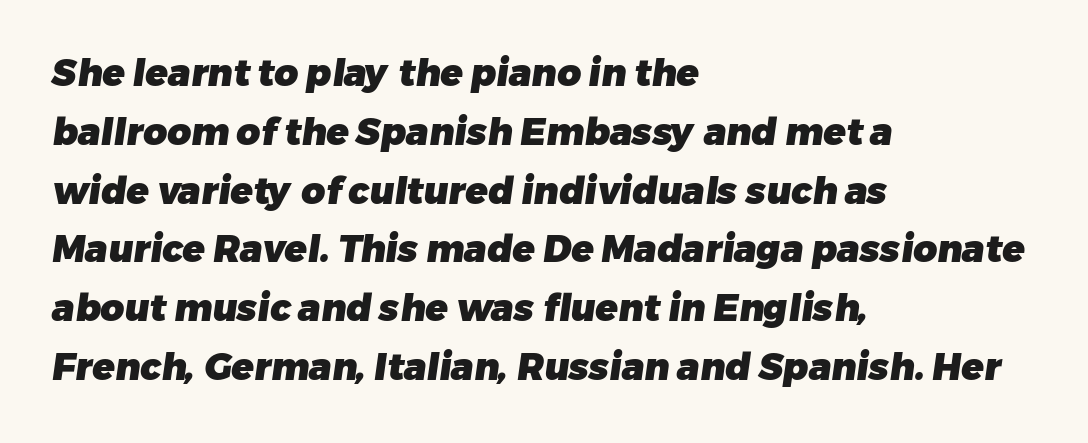
{"serif": "no", "bold": "yes", "weight": "heavy", "width": "normal", "stroke_contrast": "low", "x_height": "medium", "monospaced": "no", "underline": "no", "align": "left", "line_spacing": "normal", "line_spacing_ratio": 1.59, "letter_spacing": "normal", "letter_spacing_em": 0.0, "glyph_px": 37}
